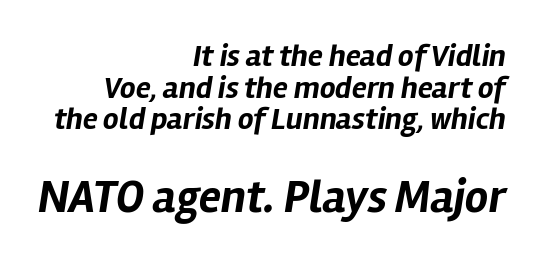
The image shows 46 px bold type, italic (leaning right); set right-aligned, tight line spacing (1.02x), normal letter spacing, not underlined; the second (bottom) block is 1.48x larger; low stroke contrast and a medium x-height.
